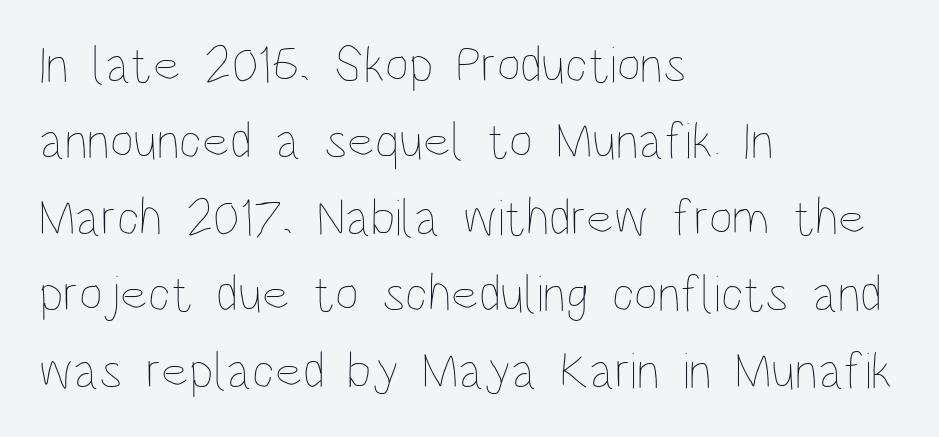
Reading down the column, the eye jumps a familiar distance to each next line. Words appear dense and cohesive because spacing is normal. Designer's note — italics off, roman on. Unmarked baselines from the first word to the last. The font is comparable to plain body text, perhaps lighter.
